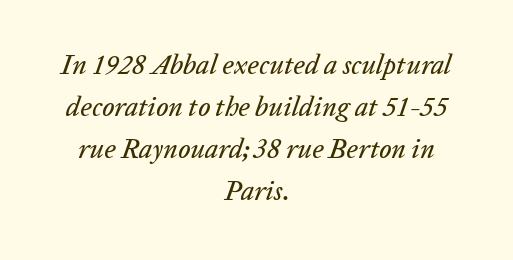
Q: Is the text italic (slanted)? A: Yes, it leans right by about 20 degrees.
Q: Is the text underlined? A: No.
Q: How is the paragraph aligned? A: Centered.
Q: Is the spacing between letters normal or unusually wide? A: Normal.
Q: Is the spacing between lines tight, normal or loose? A: Normal.
